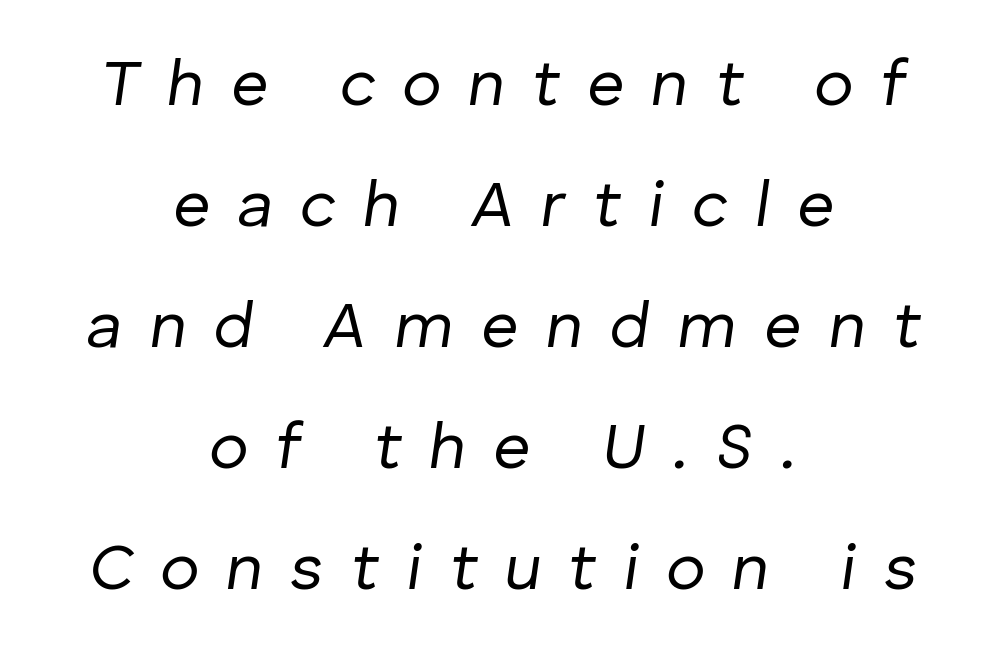
The image shows 65 px regular-weight type, italic (leaning right); set centered, line spacing 1.86x, unusually wide letter spacing (+0.42 em), not underlined; low stroke contrast and a medium x-height.
